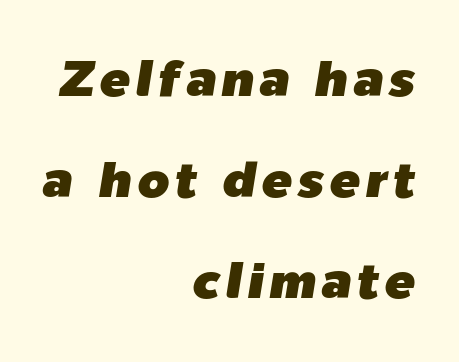
The typesetter chose a ragged-left arrangement here. The specimen omits any rule beneath the text block's lines. Is this a fixed-width face? No — the glyphs have proportional, varying widths. The typography opts for an oblique posture over an upright one. How would I describe the line gaps? Wide and relaxed.
